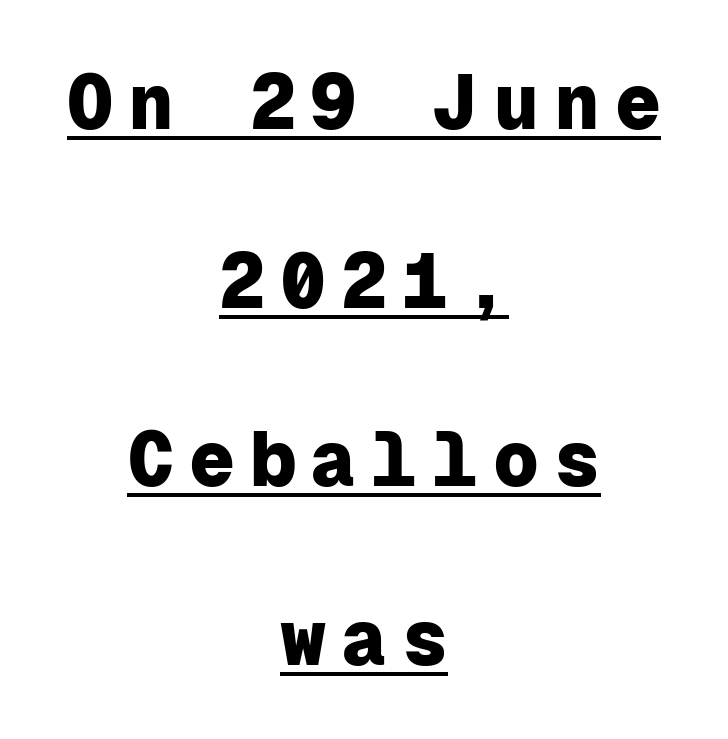
These lines are rendered in a fixed-pitch font. Descenders here cross a horizontal rule under the line. Reading down the column, the eye jumps a long way to each next line. These lines are composed in type without serifs. Every stem runs plumb, perpendicular to the baseline. The characters look thick and weighty, a clear bold.
